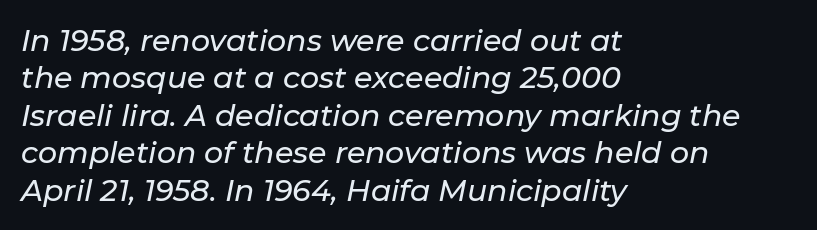
{"italic": "yes", "lean": "right", "slant_degrees": 11, "width": "normal", "stroke_contrast": "low", "x_height": "medium", "monospaced": "no", "underline": "no", "align": "left", "line_spacing": "normal", "line_spacing_ratio": 1.25, "letter_spacing": "normal", "letter_spacing_em": 0.0, "glyph_px": 30}
